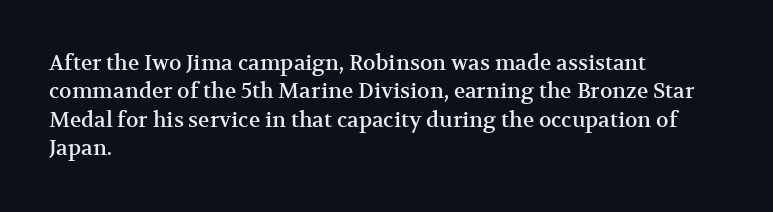
The image shows 21 px text type, upright; set left-aligned, normal line spacing (1.35x), normal letter spacing, not underlined.
